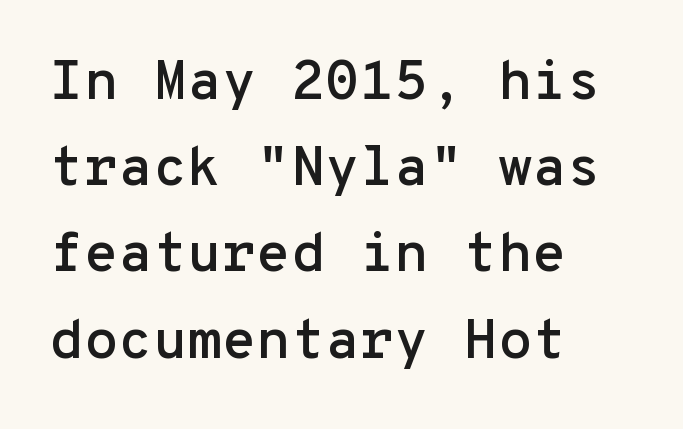
{"serif": "no", "italic": "no", "width": "normal", "stroke_contrast": "low", "x_height": "medium", "monospaced": "yes", "underline": "no", "align": "left", "line_spacing": "normal", "line_spacing_ratio": 1.54, "letter_spacing": "normal", "letter_spacing_em": 0.0, "glyph_px": 56}
